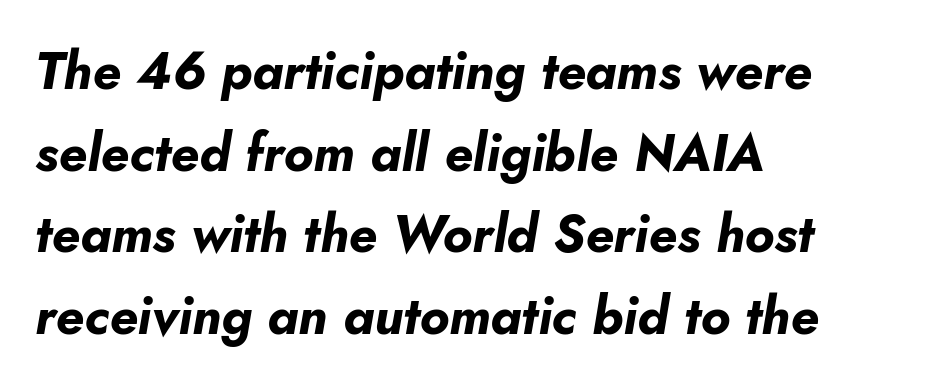
Leading matches the norm, producing a regular column. The letters advance in unequal steps, a hallmark of proportional type. These lines stack with their left ends in a neat column. You can tell it's italic because the verticals aren't actually vertical. This sample uses plain, unmodified letter spacing. Students, this is bold: see how much ink each stroke carries.
